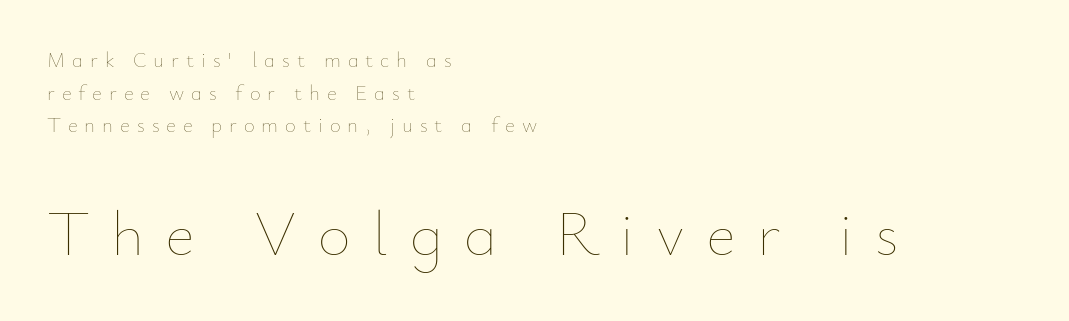
Rendered with straight, roman letterforms. Nobody drew a line under any word here. The rendering uses a moderate line-height, typical for paragraphs. Here the designer chose a conventional face with non-uniform glyph widths. The horizontal fit of the characters is loose and conspicuously gappy. Think standard paragraph weight, or any step lighter than that.
